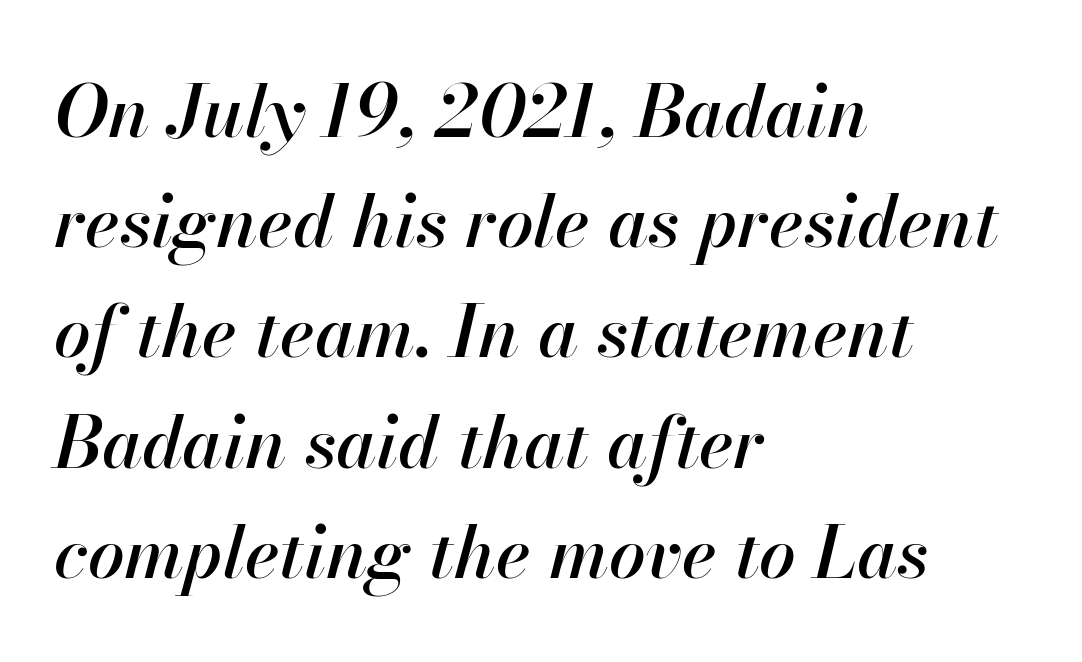
The image shows 73 px text type, italic (leaning right); set left-aligned, normal line spacing (1.51x), normal letter spacing, not underlined; high stroke contrast and a small x-height.
